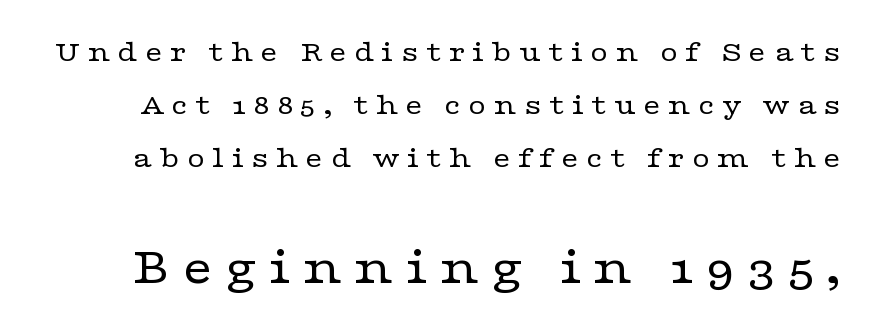
The image shows 54 px regular-weight, wide serif type, upright; set line spacing 1.71x, unusually wide letter spacing (+0.21 em), not underlined; the second (bottom) block is 1.74x larger; low stroke contrast and a medium x-height.
